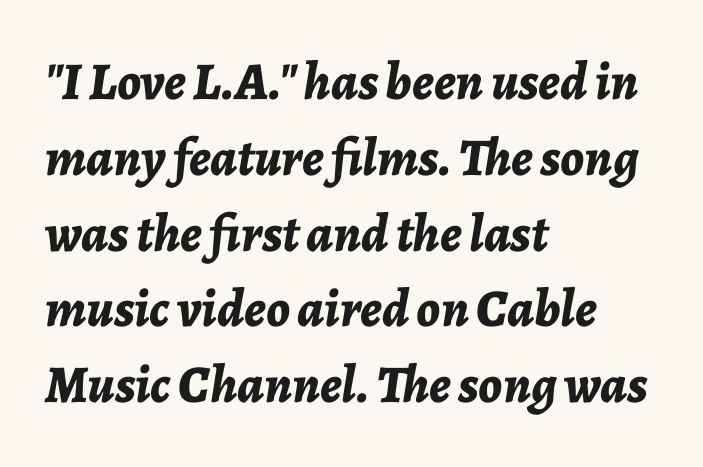
{"italic": "yes", "lean": "right", "slant_degrees": 7, "bold": "yes", "weight": "bold", "width": "normal", "stroke_contrast": "low", "x_height": "medium", "monospaced": "no", "underline": "no", "align": "left", "line_spacing": "normal", "line_spacing_ratio": 1.43, "letter_spacing": "normal", "letter_spacing_em": 0.0, "glyph_px": 53}
